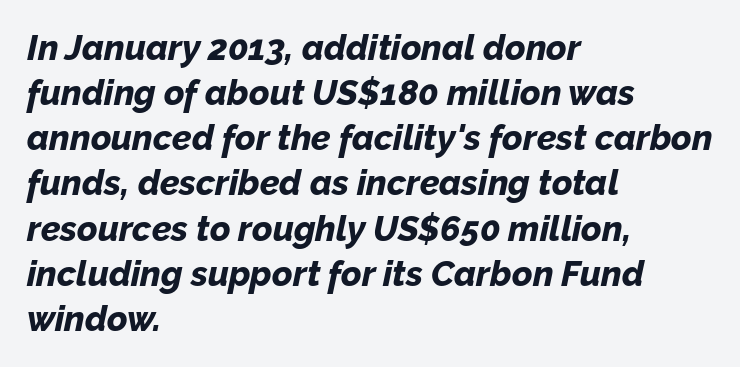
{"italic": "yes", "lean": "right", "slant_degrees": 12, "bold": "yes", "weight": "bold", "width": "normal", "stroke_contrast": "low", "x_height": "medium", "monospaced": "no", "underline": "no", "align": "left", "line_spacing": "normal", "line_spacing_ratio": 1.29, "letter_spacing": "normal", "letter_spacing_em": 0.0, "glyph_px": 35}
